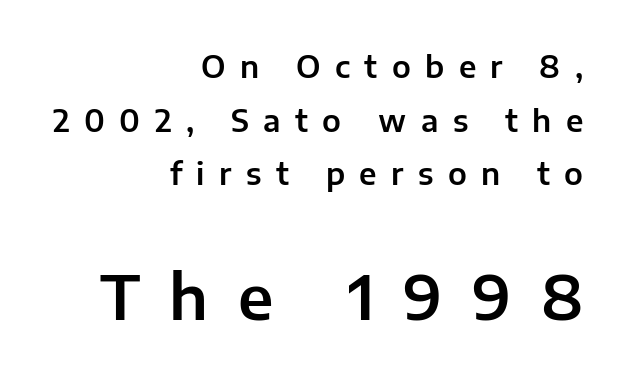
{"serif": "no", "italic": "no", "width": "normal", "stroke_contrast": "low", "x_height": "medium", "monospaced": "no", "underline": "no", "align": "right", "line_spacing_ratio": 1.79, "letter_spacing": "wide", "letter_spacing_em": 0.48, "larger_block": "second", "size_ratio": 2.03, "glyph_px": 61}
